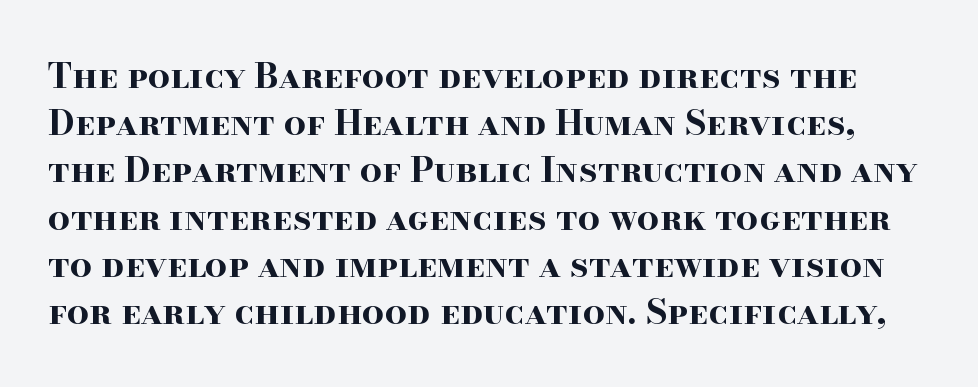
Character widths vary here, with narrow letters taking less room than wide ones. Unmarked baselines from the first word to the last. Notice how the stems are strictly vertical — no italics here. Stroke terminals: seriffed.
